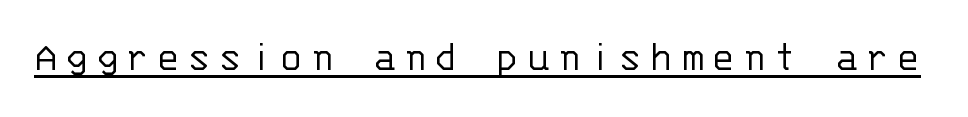
{"serif": "no", "italic": "no", "bold": "no", "weight": "light", "width": "normal", "stroke_contrast": "low", "x_height": "large", "monospaced": "yes", "underline": "yes", "glyph_px": 44}
